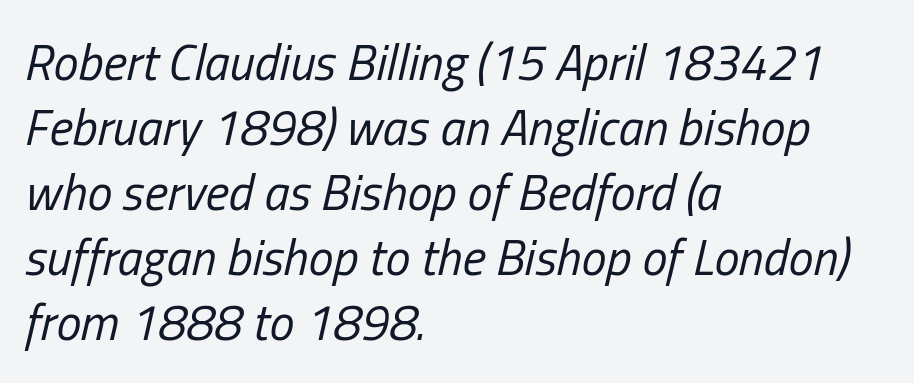
Honestly, the row spacing looks completely unremarkable. The type is set solid horizontally, with unmodified tracking. Think of a printed novel: that variable character pitch is what you see here. Underlining? Definitely not there.
